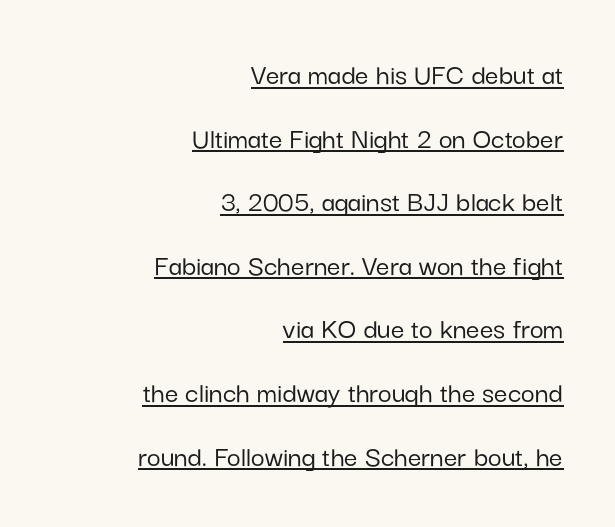
{"serif": "no", "italic": "no", "width": "normal", "stroke_contrast": "low", "x_height": "medium", "monospaced": "no", "underline": "yes", "align": "right", "line_spacing": "loose", "line_spacing_ratio": 2.12, "letter_spacing": "normal", "letter_spacing_em": 0.0, "glyph_px": 30}
